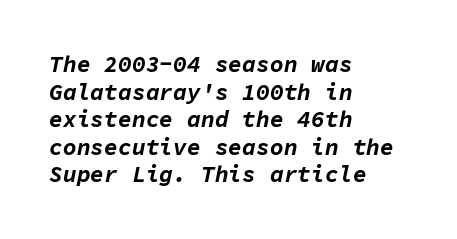
{"italic": "yes", "lean": "right", "slant_degrees": 11, "bold": "yes", "underline": "no", "align": "left", "line_spacing_ratio": 1.2, "letter_spacing": "normal", "letter_spacing_em": 0.0, "glyph_px": 23}
